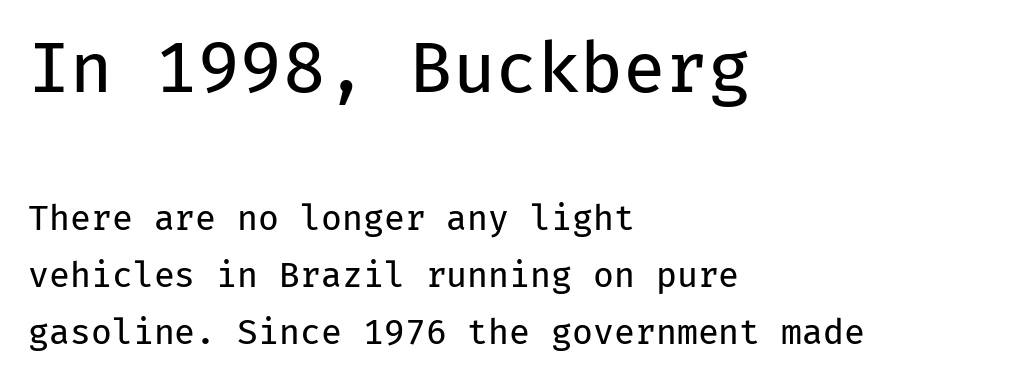
Note the uniform advance width — an 'i' takes as much space as an 'm'. Default kerning and tracking; the words read as compact shapes. Whoever set this chose a conventional vertical rhythm. Letters rest on an invisible, unmarked baseline. Vertical strokes here are truly vertical. No chunkiness to these letters — they're not bold.
